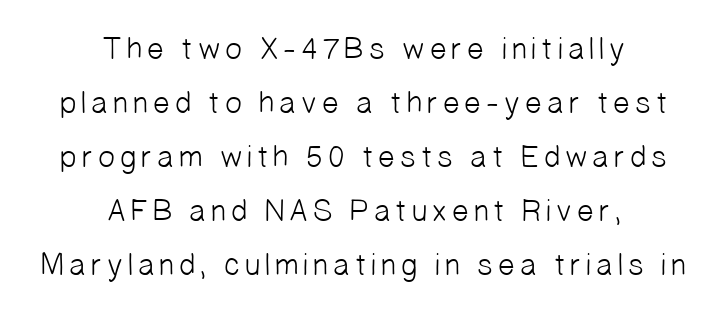
On a weight scale, this lands at 450 or below. The rendering uses natural spacing where letterforms have individual widths. Serif or sans? Sans — the stroke terminals are bare. No word sits above an underline. The whitespace from short lines is split evenly between both sides.
